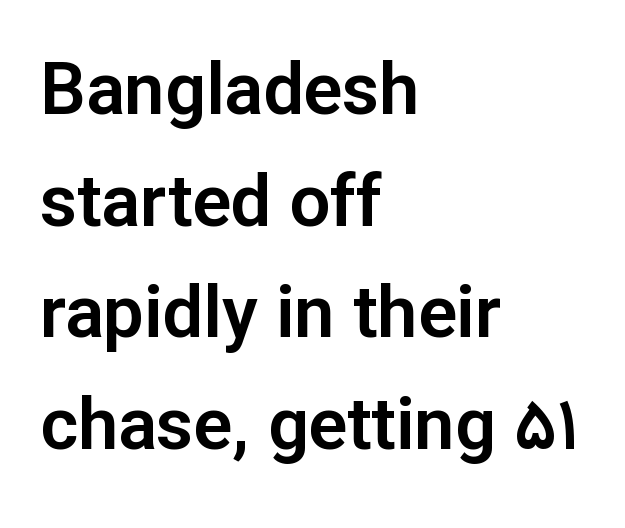
The image shows 72 px sans-serif type, upright; set left-aligned, normal line spacing (1.55x), normal letter spacing, not underlined; low stroke contrast and a medium x-height.
